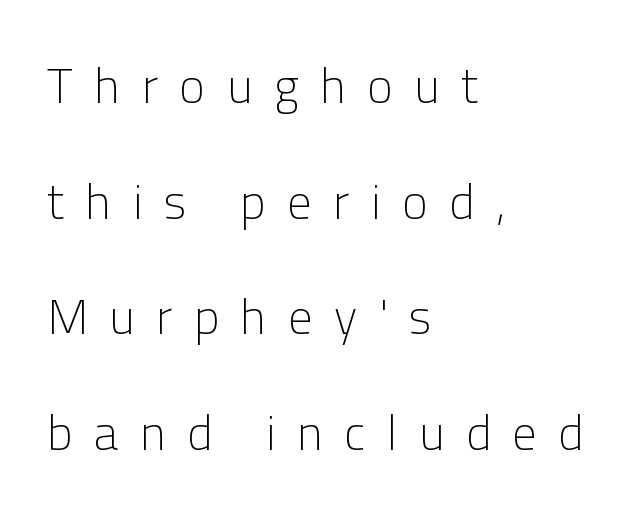
The image shows 49 px light sans-serif type, upright; set left-aligned, loose line spacing (2.36x), unusually wide letter spacing (+0.44 em), not underlined; low stroke contrast and a medium x-height.
